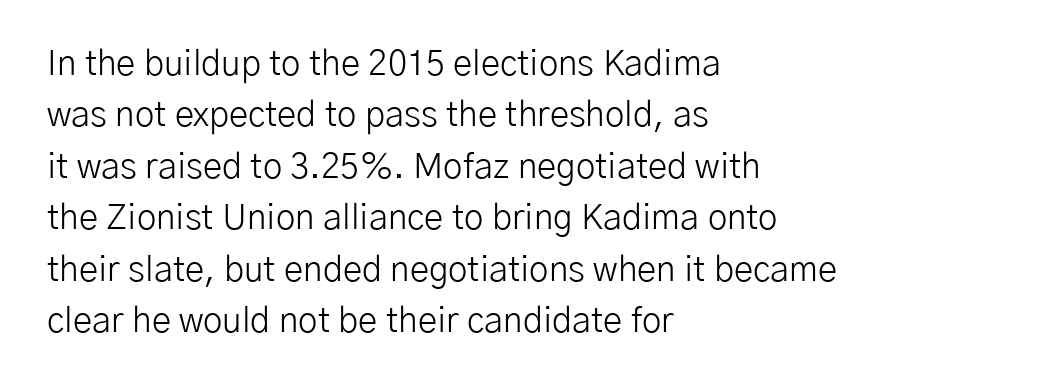
{"serif": "no", "italic": "no", "bold": "no", "weight": "light", "width": "normal", "stroke_contrast": "low", "x_height": "medium", "monospaced": "no", "underline": "no", "align": "left", "line_spacing": "normal", "line_spacing_ratio": 1.47, "letter_spacing": "normal", "letter_spacing_em": 0.0, "glyph_px": 35}
